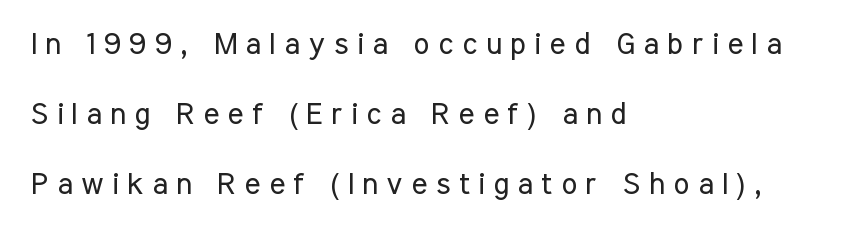
The image shows 30 px regular-weight, condensed sans-serif type, upright; set left-aligned, loose line spacing (2.34x), unusually wide letter spacing (+0.29 em), not underlined; low stroke contrast and a medium x-height.
